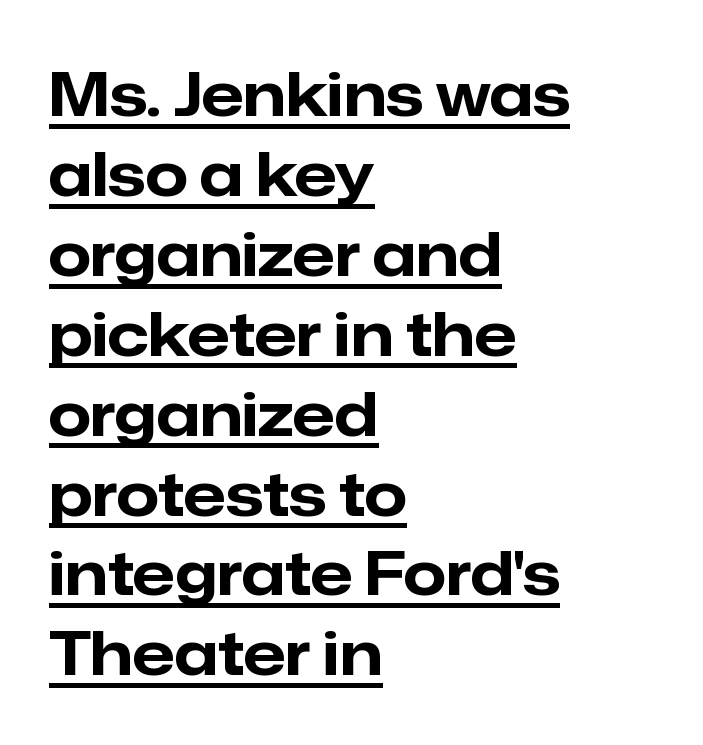
The characters display no serif detailing; their extremities are plain. All the whitespace from short lines collects on the right. Look at the tracking — it's just the regular setting, nothing added. The lettering stays uniformly vertical, giving the passage a roman look. The rendering uses the underline text-decoration.
